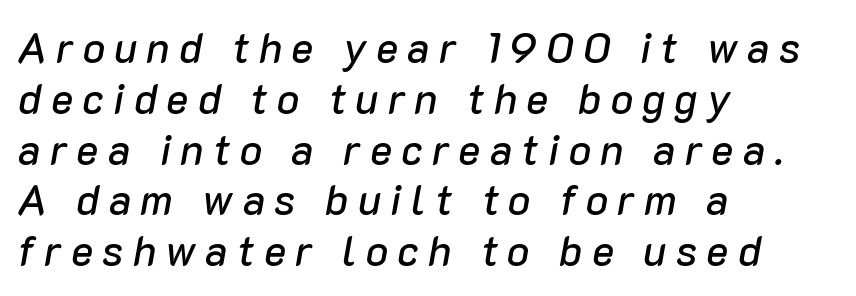
{"italic": "yes", "lean": "right", "slant_degrees": 10, "width": "normal", "stroke_contrast": "low", "x_height": "medium", "monospaced": "no", "underline": "no", "align": "left", "line_spacing_ratio": 1.21, "letter_spacing": "wide", "letter_spacing_em": 0.22, "glyph_px": 42}
